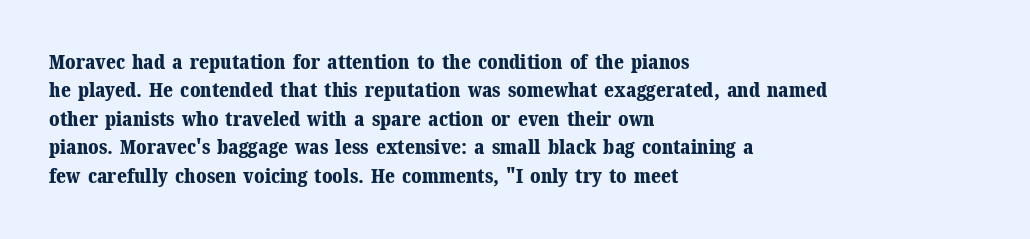
The image shows 20 px bold type, upright; set left-aligned, normal line spacing (1.42x), normal letter spacing, not underlined.
